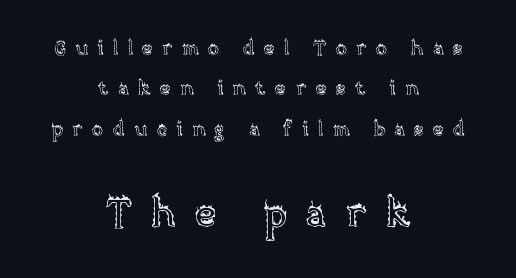
The passage shown has open, widely tracked lettering throughout. You could fit nearly another row in the gap between these rows. Varying glyph widths throughout — classic text-font behaviour. Block two is the big one; block one sits smaller above it.
